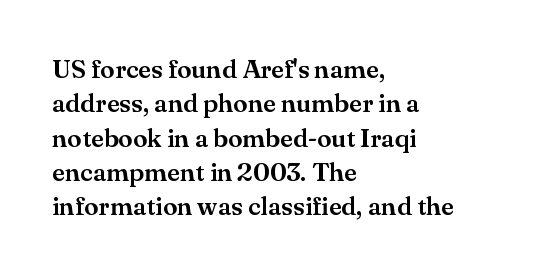
Here the glyphs are tracked normally, forming tight word shapes. Notice how the passage keeps a crisp vertical edge on the left only. A normal amount of white space separates one row of letters from the next. The string is rendered with underlining switched off.
